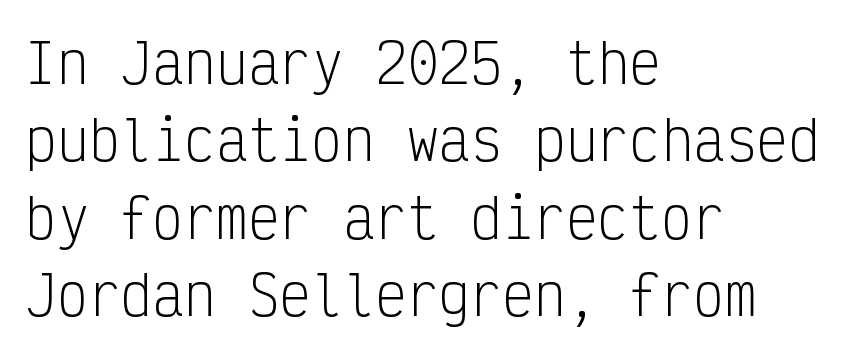
{"serif": "no", "italic": "no", "bold": "no", "weight": "light", "width": "condensed", "stroke_contrast": "low", "x_height": "medium", "monospaced": "yes", "underline": "no", "align": "left", "line_spacing": "normal", "line_spacing_ratio": 1.46, "letter_spacing": "normal", "letter_spacing_em": 0.0, "glyph_px": 53}
